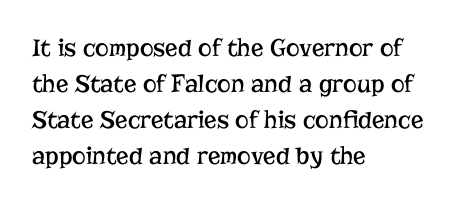
Q: Is the text bold? A: No.
Q: Is the text italic (slanted)? A: No, it is upright.
Q: Is the text underlined? A: No.
Q: How is the paragraph aligned? A: Left-aligned.
Q: Is the spacing between letters normal or unusually wide? A: Normal.
Q: Is the spacing between lines tight, normal or loose? A: Normal.
